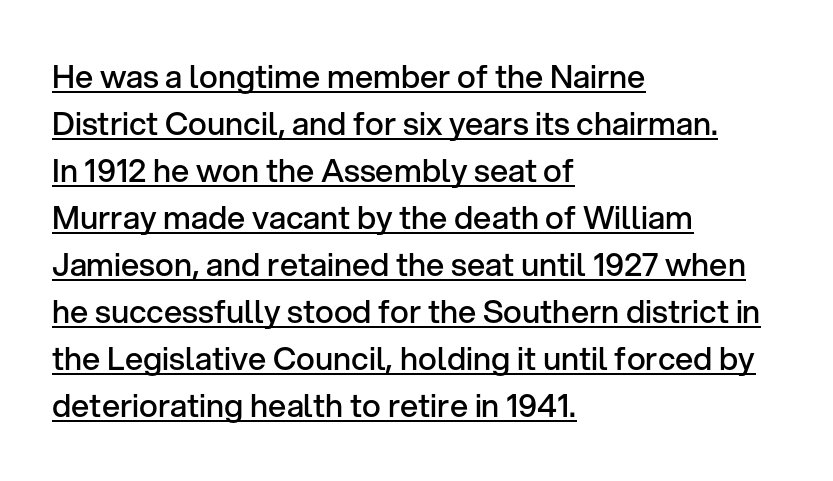
Q: Is the text bold? A: Semi-bold.
Q: Is the text italic (slanted)? A: No, it is upright.
Q: Is the typeface a serif or a sans-serif typeface? A: Sans-serif.
Q: Is the text underlined? A: Yes.
Q: How is the paragraph aligned? A: Left-aligned.
Q: Is the spacing between letters normal or unusually wide? A: Normal.
Q: Is the spacing between lines tight, normal or loose? A: Normal.
Q: Width (condensed, normal, or wide)? A: Normal.
Q: Stroke contrast? A: Low.
Q: x-height? A: Medium.
Q: Monospaced? A: No.
